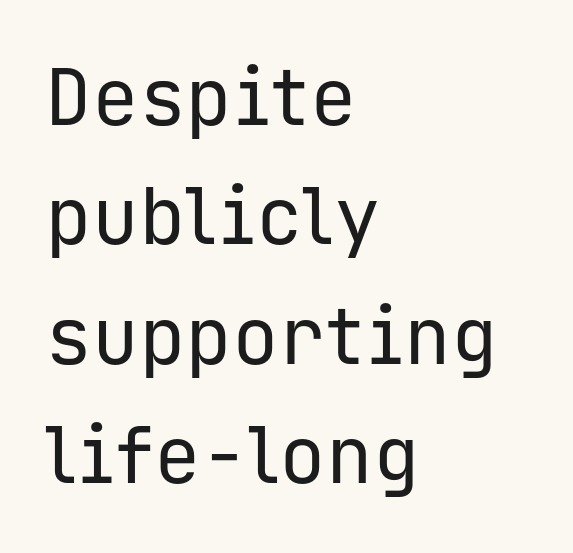
Q: Is the text bold? A: No.
Q: Is the text italic (slanted)? A: No, it is upright.
Q: Is the typeface a serif or a sans-serif typeface? A: Sans-serif.
Q: Is the text underlined? A: No.
Q: How is the paragraph aligned? A: Left-aligned.
Q: Is the spacing between letters normal or unusually wide? A: Normal.
Q: Is the spacing between lines tight, normal or loose? A: Normal.
Q: Width (condensed, normal, or wide)? A: Normal.
Q: Stroke contrast? A: Low.
Q: x-height? A: Medium.
Q: Monospaced? A: Yes.
